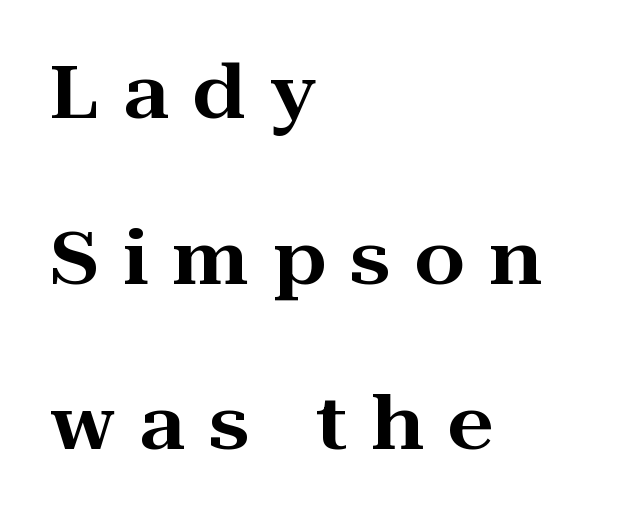
Q: Is the text italic (slanted)? A: No, it is upright.
Q: Is the typeface a serif or a sans-serif typeface? A: Serif.
Q: Is the text underlined? A: No.
Q: How is the paragraph aligned? A: Left-aligned.
Q: Is the spacing between letters normal or unusually wide? A: Unusually wide.
Q: Is the spacing between lines tight, normal or loose? A: Loose.
Q: Width (condensed, normal, or wide)? A: Wide.
Q: Stroke contrast? A: High.
Q: x-height? A: Medium.
Q: Monospaced? A: No.
